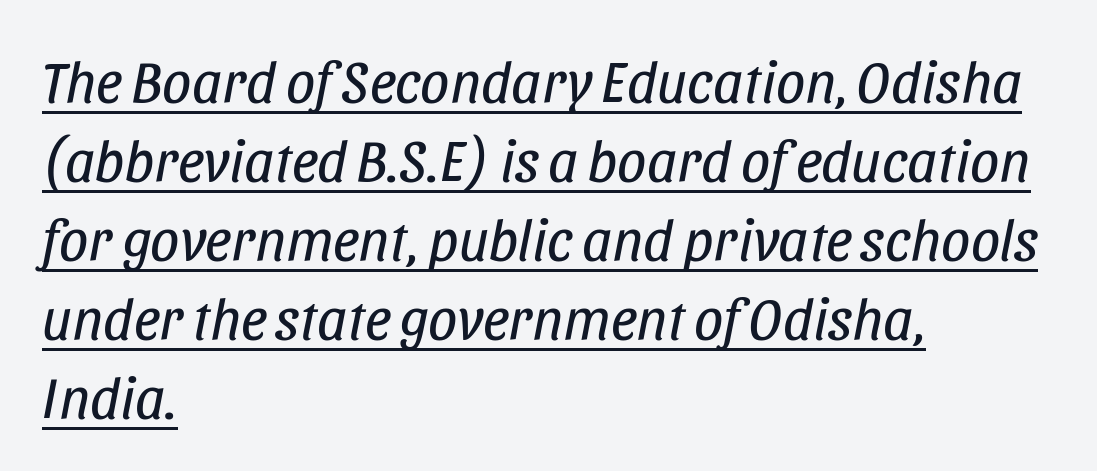
Q: Is the text bold? A: No.
Q: Is the text italic (slanted)? A: Yes, it leans right by about 11 degrees.
Q: Is the text underlined? A: Yes.
Q: How is the paragraph aligned? A: Left-aligned.
Q: Is the spacing between letters normal or unusually wide? A: Normal.
Q: Is the spacing between lines tight, normal or loose? A: Normal.
Q: Width (condensed, normal, or wide)? A: Condensed.
Q: Stroke contrast? A: Low.
Q: x-height? A: Large.
Q: Monospaced? A: No.
